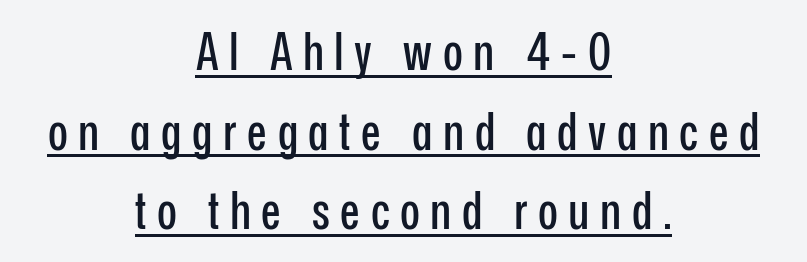
{"serif": "no", "italic": "no", "width": "condensed", "stroke_contrast": "low", "x_height": "medium", "monospaced": "no", "underline": "yes", "align": "center", "line_spacing": "normal", "line_spacing_ratio": 1.53, "letter_spacing": "wide", "letter_spacing_em": 0.2, "glyph_px": 52}
